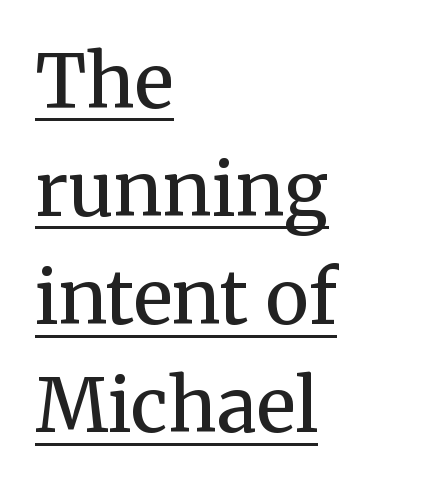
{"serif": "yes", "italic": "no", "bold": "no", "weight": "regular", "width": "normal", "stroke_contrast": "medium", "x_height": "medium", "monospaced": "no", "underline": "yes", "align": "left", "line_spacing": "normal", "line_spacing_ratio": 1.46, "letter_spacing": "normal", "letter_spacing_em": 0.0, "glyph_px": 74}
